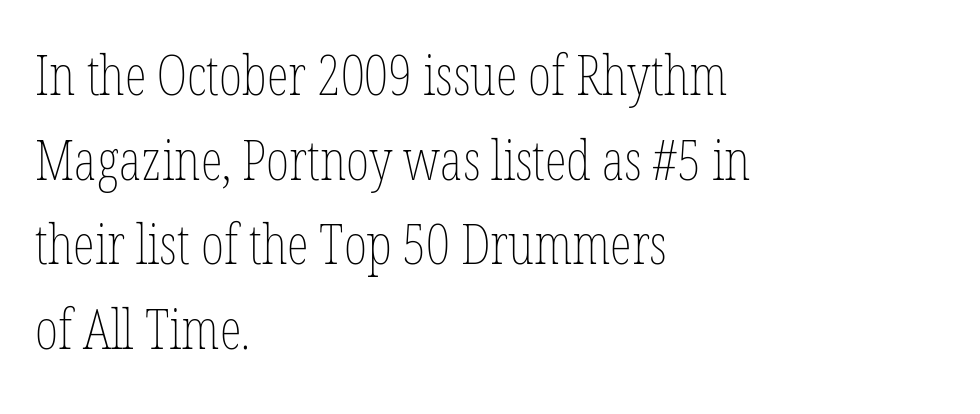
The image shows 56 px thin, condensed type, upright; set left-aligned, normal line spacing (1.51x), normal letter spacing, not underlined; low stroke contrast and a medium x-height.
